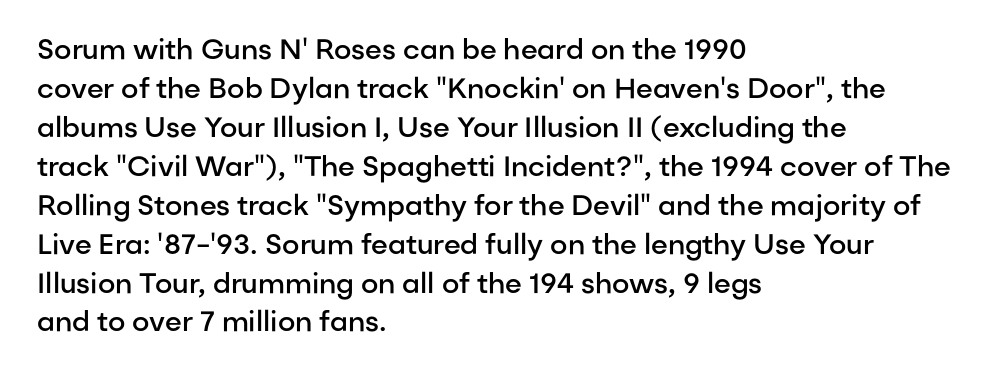
The image shows 28 px semibold sans-serif type, upright; set left-aligned, normal line spacing (1.39x), normal letter spacing, not underlined; low stroke contrast and a medium x-height.
